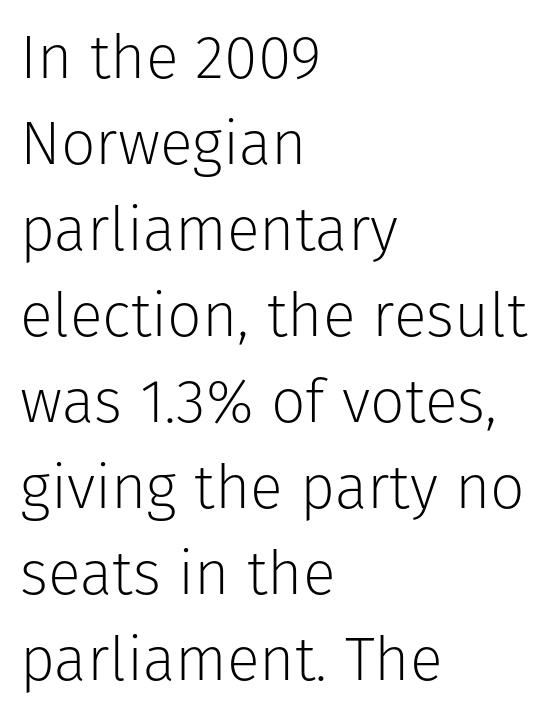
Q: Is the text bold? A: No.
Q: Is the text italic (slanted)? A: No, it is upright.
Q: Is the typeface a serif or a sans-serif typeface? A: Sans-serif.
Q: Is the text underlined? A: No.
Q: How is the paragraph aligned? A: Left-aligned.
Q: Is the spacing between letters normal or unusually wide? A: Normal.
Q: Is the spacing between lines tight, normal or loose? A: Normal.
Q: Width (condensed, normal, or wide)? A: Normal.
Q: Stroke contrast? A: Low.
Q: x-height? A: Medium.
Q: Monospaced? A: No.
